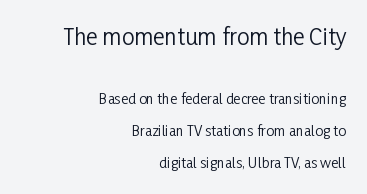
Q: Is the text bold? A: No.
Q: Is the text italic (slanted)? A: No, it is upright.
Q: Is the text underlined? A: No.
Q: How is the paragraph aligned? A: Right-aligned.
Q: Is the spacing between letters normal or unusually wide? A: Normal.
Q: Is the spacing between lines tight, normal or loose? A: Loose.
Q: Which block of text is set in a larger size, the first (top) or the second (bottom)? A: The first (top) one.
